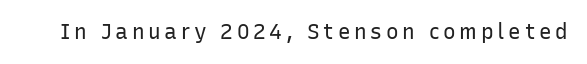
Nope, not italic — everything's standing straight. Weight: regular or lighter. This rendering features lettering with no underline.
